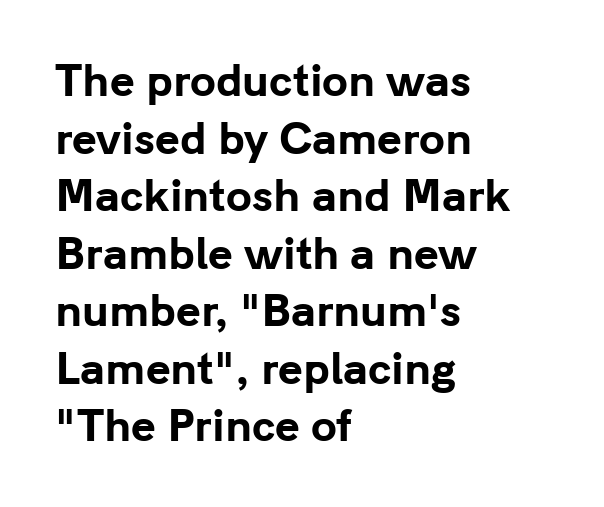
{"serif": "no", "italic": "no", "bold": "yes", "weight": "bold", "width": "normal", "stroke_contrast": "low", "x_height": "medium", "monospaced": "no", "underline": "no", "align": "left", "line_spacing": "normal", "line_spacing_ratio": 1.37, "letter_spacing": "normal", "letter_spacing_em": 0.0, "glyph_px": 42}
